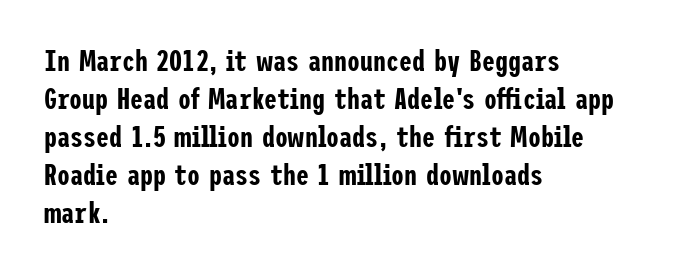
The image shows 29 px condensed sans-serif type, upright; set left-aligned, normal line spacing (1.31x), normal letter spacing, not underlined; low stroke contrast and a medium x-height.
